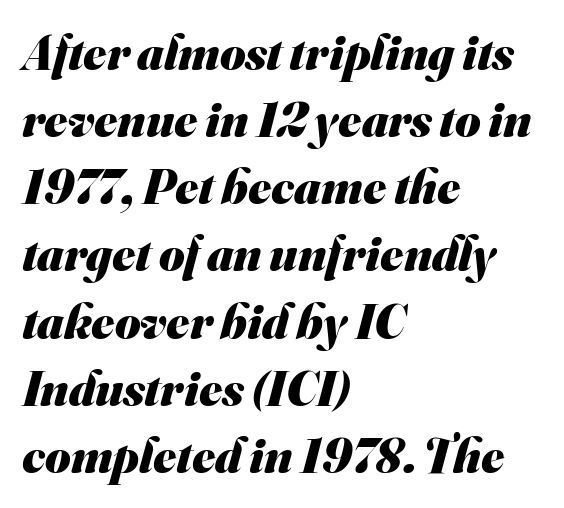
The image shows 49 px heavy sans-serif type; set left-aligned, normal line spacing (1.37x), normal letter spacing, not underlined; medium stroke contrast and a small x-height.
